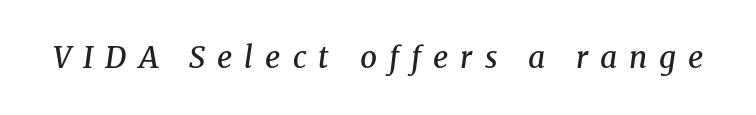
{"serif": "yes", "italic": "yes", "lean": "right", "slant_degrees": 8, "bold": "semi", "weight": "semibold", "width": "normal", "stroke_contrast": "medium", "x_height": "medium", "monospaced": "no", "underline": "no", "letter_spacing": "wide", "letter_spacing_em": 0.4, "glyph_px": 30}
